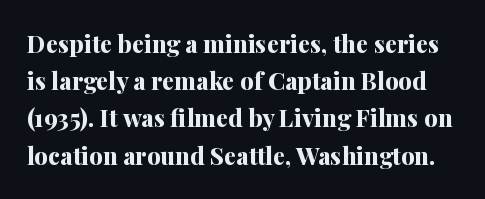
{"italic": "no", "bold": "yes", "underline": "no", "line_spacing": "normal", "line_spacing_ratio": 1.55, "letter_spacing": "normal", "letter_spacing_em": 0.0, "glyph_px": 24}
